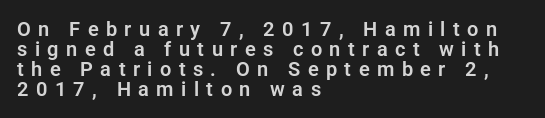
Q: Is the text italic (slanted)? A: No, it is upright.
Q: Is the text underlined? A: No.
Q: How is the paragraph aligned? A: Left-aligned.
Q: Is the spacing between letters normal or unusually wide? A: Unusually wide.
Q: Is the spacing between lines tight, normal or loose? A: Tight.
